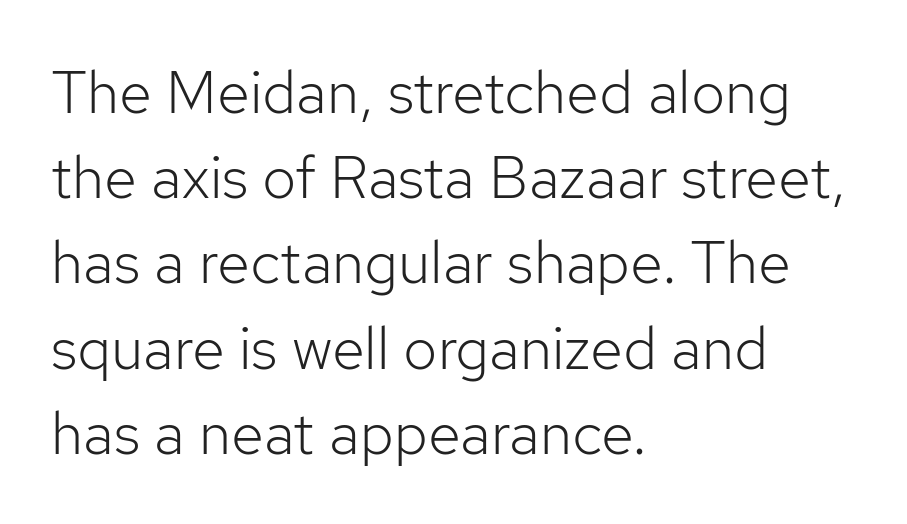
Q: Is the text bold? A: No.
Q: Is the text italic (slanted)? A: No, it is upright.
Q: Is the typeface a serif or a sans-serif typeface? A: Sans-serif.
Q: Is the text underlined? A: No.
Q: How is the paragraph aligned? A: Left-aligned.
Q: Is the spacing between letters normal or unusually wide? A: Normal.
Q: Is the spacing between lines tight, normal or loose? A: Normal.
Q: Width (condensed, normal, or wide)? A: Normal.
Q: Stroke contrast? A: Low.
Q: x-height? A: Medium.
Q: Monospaced? A: No.
